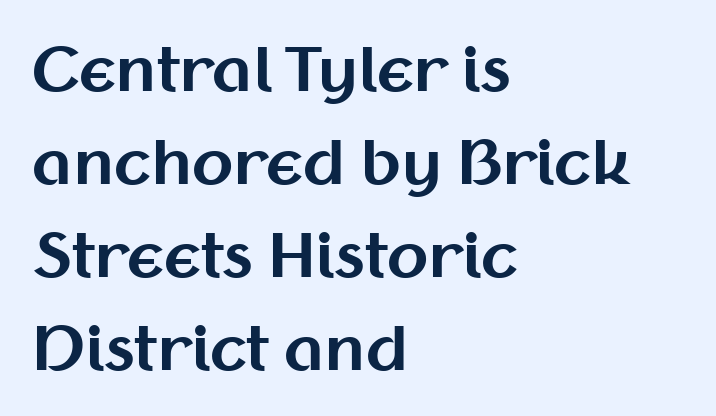
The image shows 60 px bold sans-serif type, upright; set left-aligned, normal line spacing (1.55x), normal letter spacing, not underlined; medium stroke contrast and a medium x-height.
